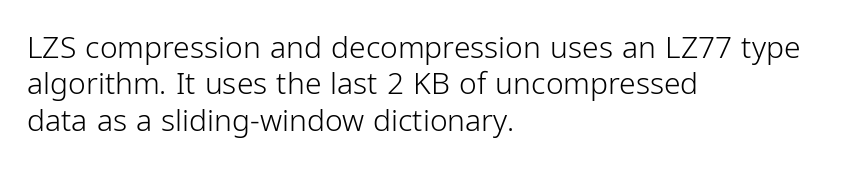
{"serif": "no", "italic": "no", "bold": "no", "weight": "light", "width": "condensed", "stroke_contrast": "low", "x_height": "medium", "monospaced": "no", "underline": "no", "align": "left", "line_spacing_ratio": 1.21, "letter_spacing": "normal", "letter_spacing_em": 0.0, "glyph_px": 30}
